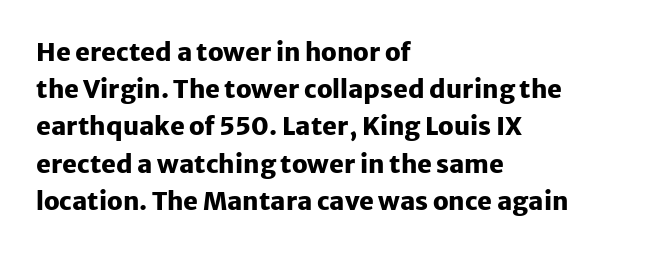
The image shows 25 px bold type, upright; set left-aligned, normal line spacing (1.49x), normal letter spacing, not underlined.
